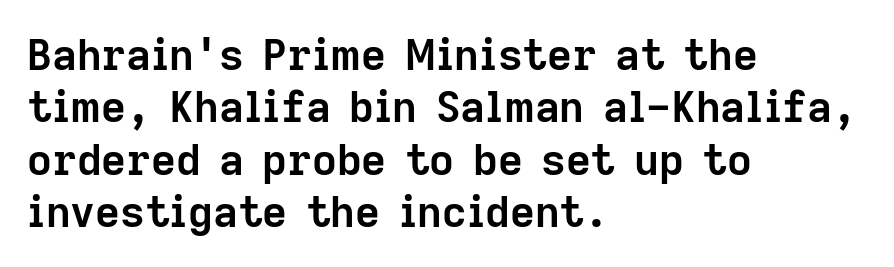
Q: Is the text bold? A: Yes.
Q: Is the text italic (slanted)? A: No, it is upright.
Q: Is the typeface a serif or a sans-serif typeface? A: Sans-serif.
Q: Is the text underlined? A: No.
Q: How is the paragraph aligned? A: Left-aligned.
Q: Is the spacing between letters normal or unusually wide? A: Normal.
Q: Width (condensed, normal, or wide)? A: Normal.
Q: Stroke contrast? A: Low.
Q: x-height? A: Medium.
Q: Monospaced? A: No.
